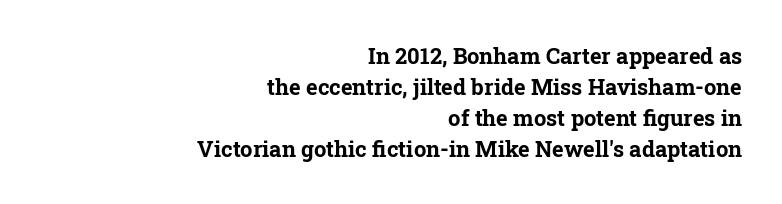
The image shows 22 px bold type, upright; set right-aligned, normal line spacing (1.41x), normal letter spacing, not underlined.
